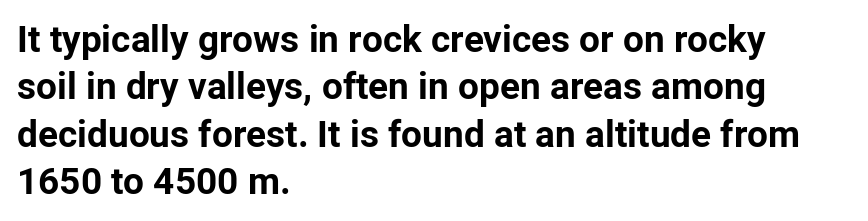
Q: Is the text bold? A: Yes.
Q: Is the text italic (slanted)? A: No, it is upright.
Q: Is the typeface a serif or a sans-serif typeface? A: Sans-serif.
Q: Is the text underlined? A: No.
Q: How is the paragraph aligned? A: Left-aligned.
Q: Is the spacing between letters normal or unusually wide? A: Normal.
Q: Is the spacing between lines tight, normal or loose? A: Normal.
Q: Width (condensed, normal, or wide)? A: Normal.
Q: Stroke contrast? A: Low.
Q: x-height? A: Medium.
Q: Monospaced? A: No.
